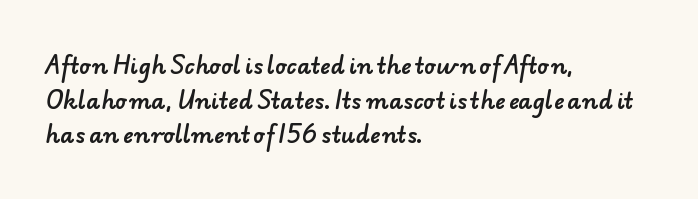
{"underline": "no", "align": "left", "line_spacing": "normal", "line_spacing_ratio": 1.57, "letter_spacing": "normal", "letter_spacing_em": 0.0, "glyph_px": 22}
